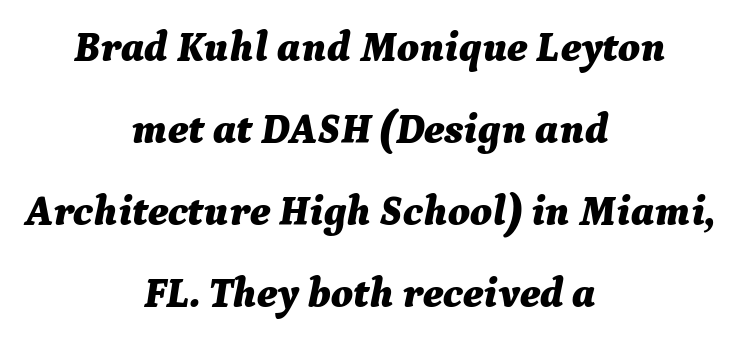
Q: Is the text bold? A: Yes.
Q: Is the text italic (slanted)? A: Yes, it leans right by about 9 degrees.
Q: Is the text underlined? A: No.
Q: How is the paragraph aligned? A: Centered.
Q: Is the spacing between letters normal or unusually wide? A: Normal.
Q: Is the spacing between lines tight, normal or loose? A: Loose.
Q: Width (condensed, normal, or wide)? A: Normal.
Q: Stroke contrast? A: Medium.
Q: x-height? A: Medium.
Q: Monospaced? A: No.
